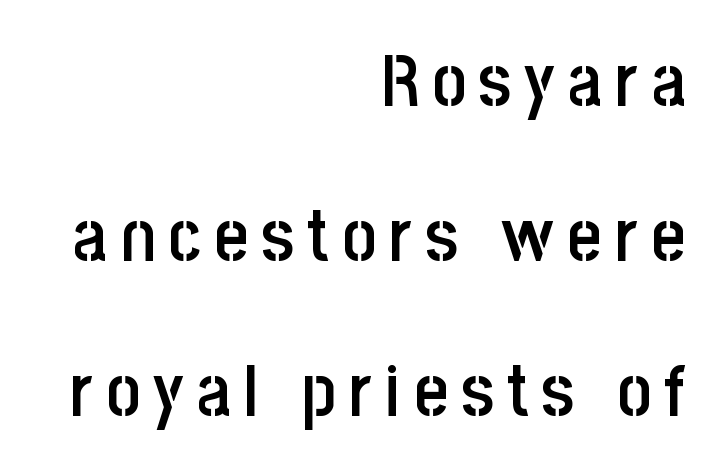
{"serif": "no", "italic": "no", "bold": "semi", "weight": "semibold", "width": "condensed", "stroke_contrast": "low", "x_height": "large", "monospaced": "no", "underline": "no", "align": "right", "line_spacing": "loose", "line_spacing_ratio": 2.12, "glyph_px": 73}
